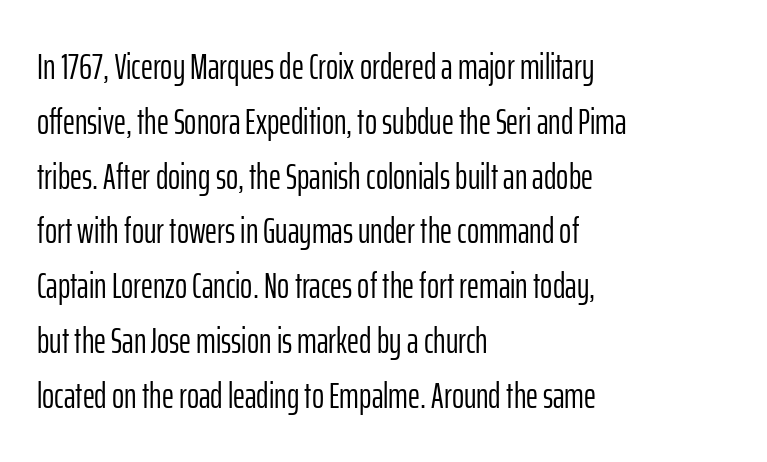
A typesetter would call this leading conventional body-copy spacing. Type style note: lacks serifs. Weight: in the light-to-regular range. The setting favours the left margin, as ordinary paragraphs usually do.
